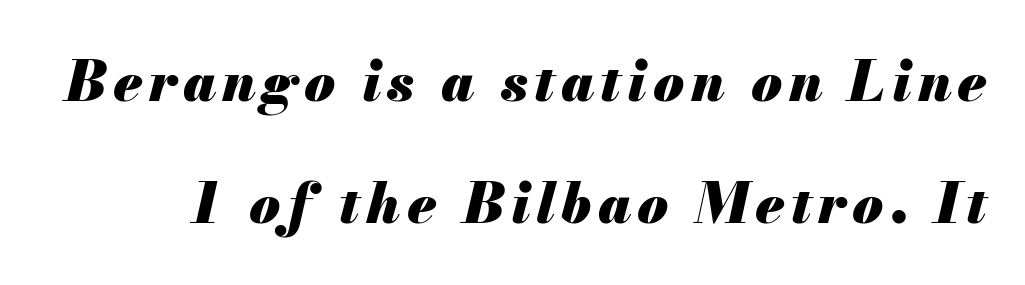
{"italic": "yes", "lean": "right", "slant_degrees": 13, "bold": "yes", "weight": "heavy", "width": "normal", "stroke_contrast": "medium", "x_height": "small", "monospaced": "no", "underline": "no", "line_spacing": "loose", "line_spacing_ratio": 2.18, "glyph_px": 56}
